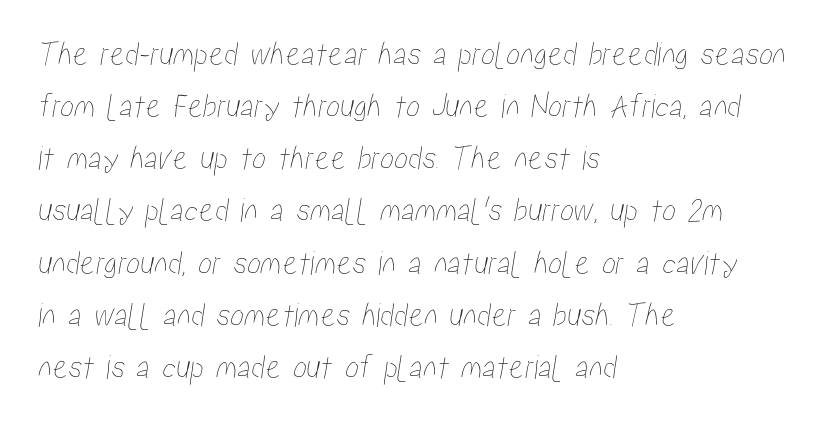
Underline: absent. Rows of type keep a routine distance in the vertical direction. No extra tracking has been applied to these lines. A classic flush-left, rag-right setting is used for this passage.
